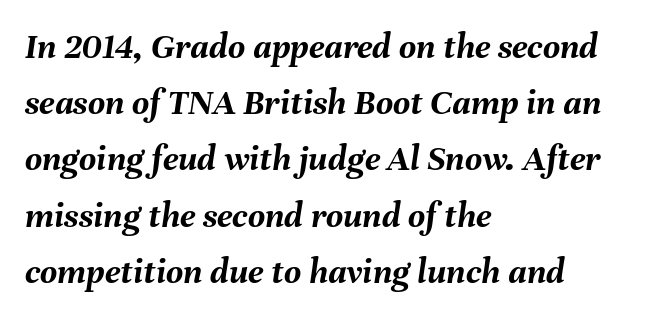
{"italic": "yes", "lean": "right", "slant_degrees": 8, "bold": "yes", "weight": "semibold", "width": "normal", "stroke_contrast": "medium", "x_height": "medium", "monospaced": "no", "underline": "no", "align": "left", "line_spacing": "normal", "line_spacing_ratio": 1.52, "letter_spacing": "normal", "letter_spacing_em": 0.0, "glyph_px": 37}
